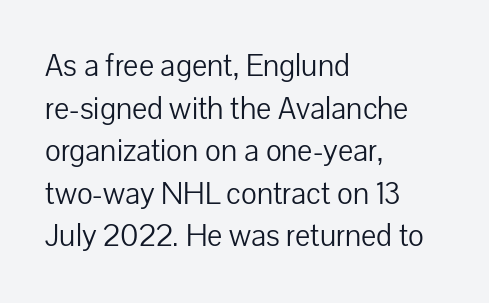
Q: Is the text bold? A: No.
Q: Is the text italic (slanted)? A: No, it is upright.
Q: Is the typeface a serif or a sans-serif typeface? A: Sans-serif.
Q: Is the text underlined? A: No.
Q: How is the paragraph aligned? A: Left-aligned.
Q: Is the spacing between letters normal or unusually wide? A: Normal.
Q: Is the spacing between lines tight, normal or loose? A: Normal.
Q: Width (condensed, normal, or wide)? A: Normal.
Q: Stroke contrast? A: Low.
Q: x-height? A: Medium.
Q: Monospaced? A: No.
